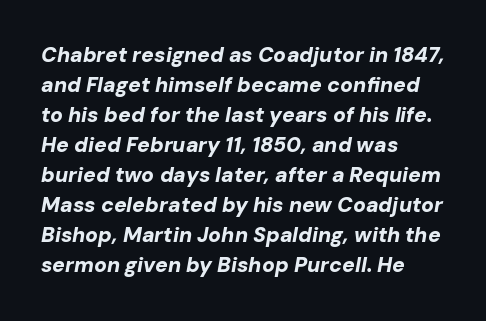
Q: Is the text bold? A: Yes.
Q: Is the text italic (slanted)? A: Yes, it leans right by about 10 degrees.
Q: Is the text underlined? A: No.
Q: How is the paragraph aligned? A: Left-aligned.
Q: Is the spacing between letters normal or unusually wide? A: Normal.
Q: Is the spacing between lines tight, normal or loose? A: Normal.
